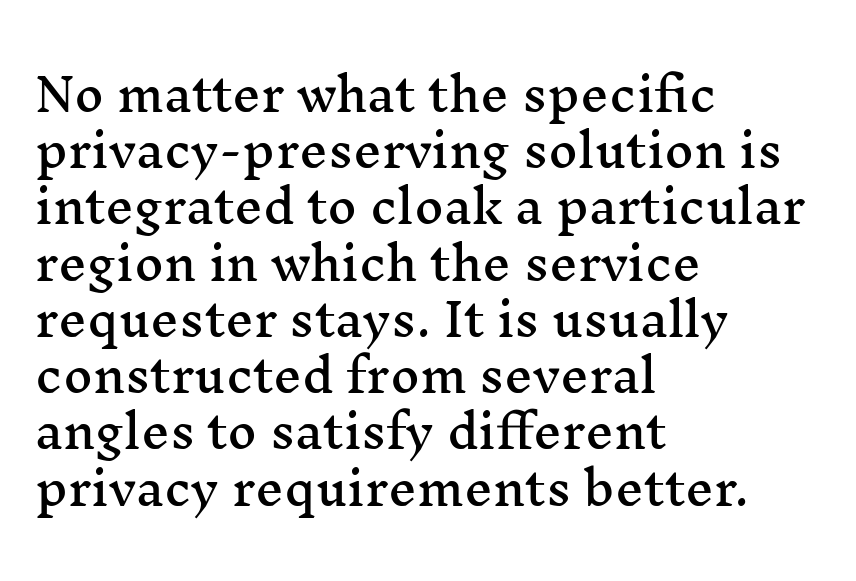
The image shows 45 px wide serif type, upright; set left-aligned, normal line spacing (1.25x), normal letter spacing, not underlined; medium stroke contrast and a medium x-height.
